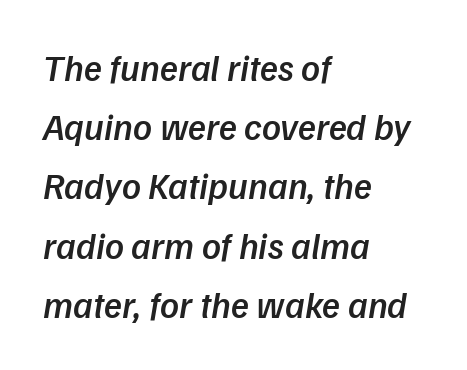
{"serif": "no", "bold": "semi", "weight": "semibold", "width": "normal", "stroke_contrast": "low", "x_height": "medium", "monospaced": "no", "underline": "no", "align": "left", "line_spacing": "normal", "line_spacing_ratio": 1.6, "letter_spacing": "normal", "letter_spacing_em": 0.0, "glyph_px": 37}
